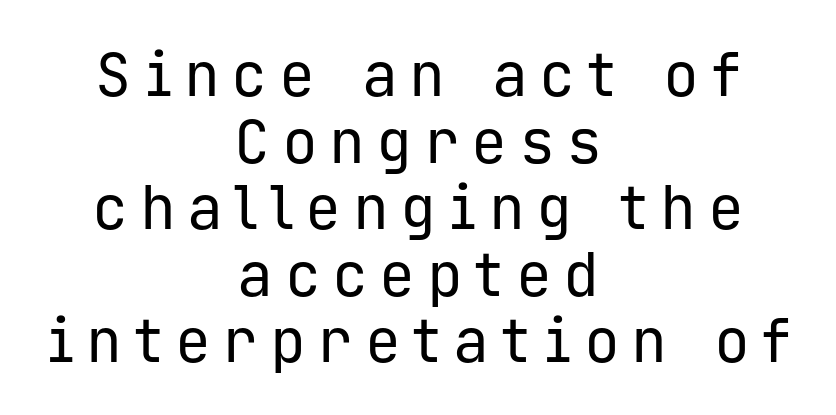
Q: Is the text bold? A: No.
Q: Is the text italic (slanted)? A: No, it is upright.
Q: Is the typeface a serif or a sans-serif typeface? A: Sans-serif.
Q: Is the text underlined? A: No.
Q: How is the paragraph aligned? A: Centered.
Q: Is the spacing between lines tight, normal or loose? A: Tight.
Q: Width (condensed, normal, or wide)? A: Normal.
Q: Stroke contrast? A: Low.
Q: x-height? A: Medium.
Q: Monospaced? A: Yes.
